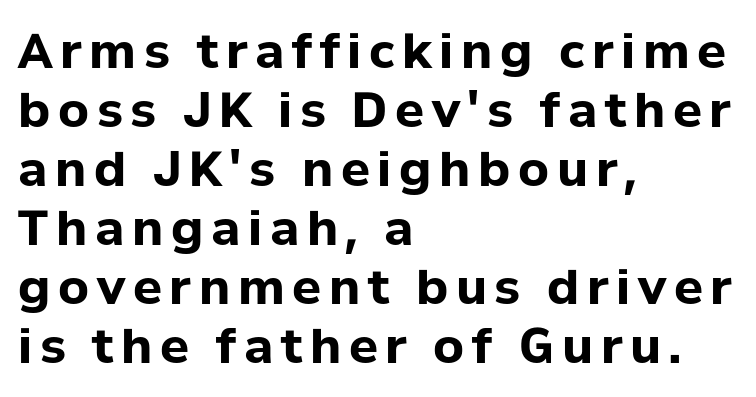
Typesetter's note: full bold, strokes at maximum text heaviness. Notice how the passage keeps a crisp vertical edge on the left only. Just letters on the line, the space beneath them empty. This sample uses an upright cut, with every glyph sitting square on the baseline. The face used here is proportionally spaced, like ordinary book or web type. Each letter's strokes conclude bluntly, with no projecting serifs.
